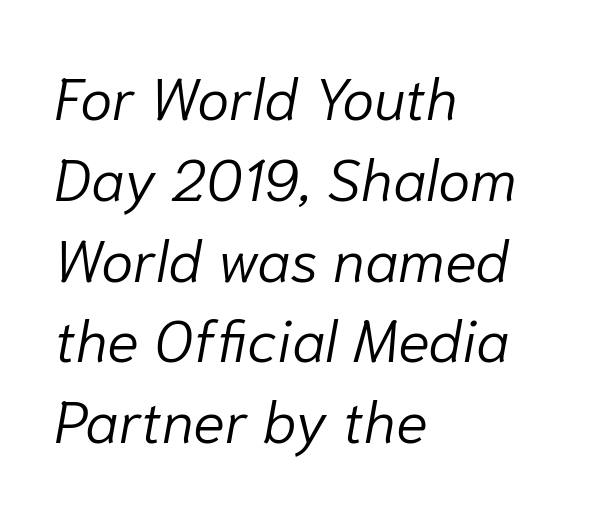
Nobody touched the tracking dial on this one. Quick note: italic. The passage shown is not bold in any degree. If you drew a ruler down the left edge, every line would touch it. The passage shown is typed in a proportional face where columns would drift.
